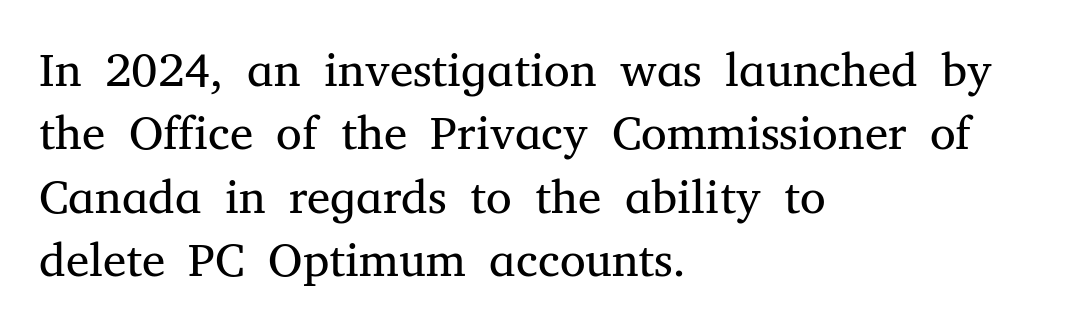
This sample uses a serif face. Heft: none added — not bold. Normally led — the rows are evenly, conventionally spaced. The line texture is even and compact thanks to regular tracking. Which margin do the lines hug? The left one — the right edge is uneven. This sample has the flowing, uneven cadence of proportional lettering.
